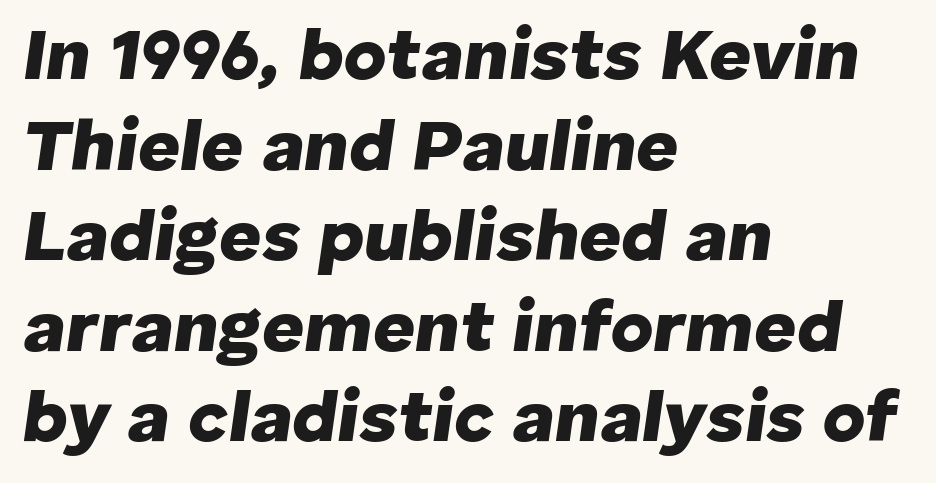
Q: Is the text bold? A: Yes.
Q: Is the text italic (slanted)? A: Yes, it leans right by about 8 degrees.
Q: Is the text underlined? A: No.
Q: How is the paragraph aligned? A: Left-aligned.
Q: Is the spacing between letters normal or unusually wide? A: Normal.
Q: Width (condensed, normal, or wide)? A: Normal.
Q: Stroke contrast? A: Low.
Q: x-height? A: Medium.
Q: Monospaced? A: No.
